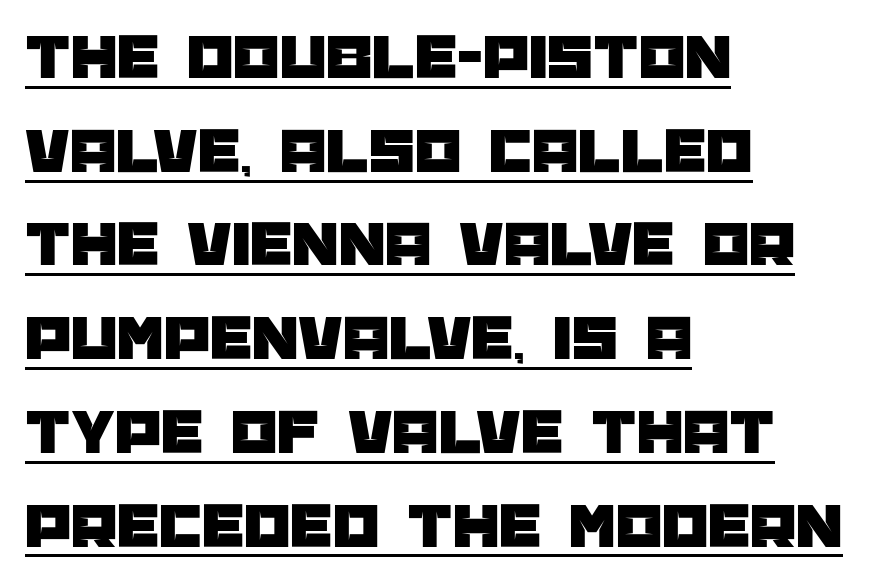
Visually the block forms a straight wall on the left and a jagged coastline on the right. Rows of type keep a routine distance in the vertical direction. Here the glyphs are tracked normally, forming tight word shapes. Characters remain perfectly vertical along every line. The letters carry no serifs — their stems end cleanly without finishing strokes. Check the space under the baseline: a stroke is drawn there.
